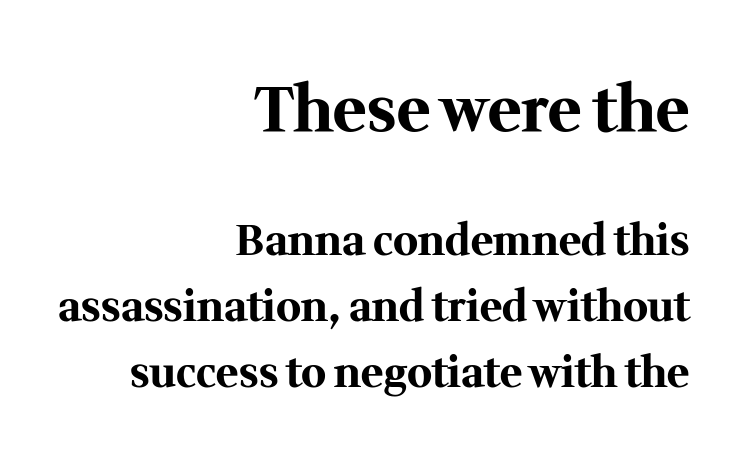
Q: Is the text bold? A: Yes.
Q: Is the text italic (slanted)? A: No, it is upright.
Q: Is the typeface a serif or a sans-serif typeface? A: Serif.
Q: Is the text underlined? A: No.
Q: How is the paragraph aligned? A: Right-aligned.
Q: Is the spacing between letters normal or unusually wide? A: Normal.
Q: Is the spacing between lines tight, normal or loose? A: Normal.
Q: Which block of text is set in a larger size, the first (top) or the second (bottom)? A: The first (top) one.
Q: Width (condensed, normal, or wide)? A: Normal.
Q: Stroke contrast? A: Medium.
Q: x-height? A: Medium.
Q: Monospaced? A: No.
